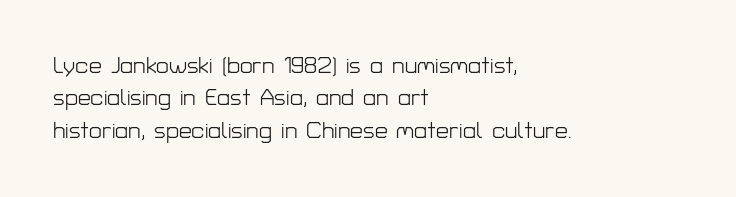
{"italic": "no", "bold": "no", "underline": "no", "align": "left", "line_spacing": "normal", "line_spacing_ratio": 1.41, "letter_spacing": "normal", "letter_spacing_em": 0.0, "glyph_px": 23}
